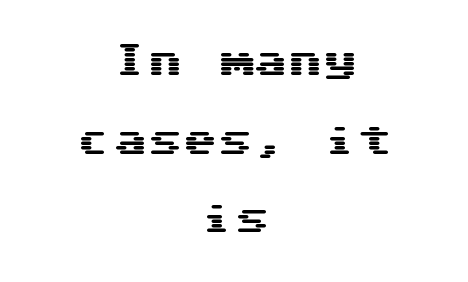
{"serif": "no", "italic": "no", "width": "wide", "stroke_contrast": "medium", "x_height": "medium", "underline": "no", "align": "center", "line_spacing": "loose", "line_spacing_ratio": 2.25, "letter_spacing": "normal", "letter_spacing_em": 0.0, "glyph_px": 35}
